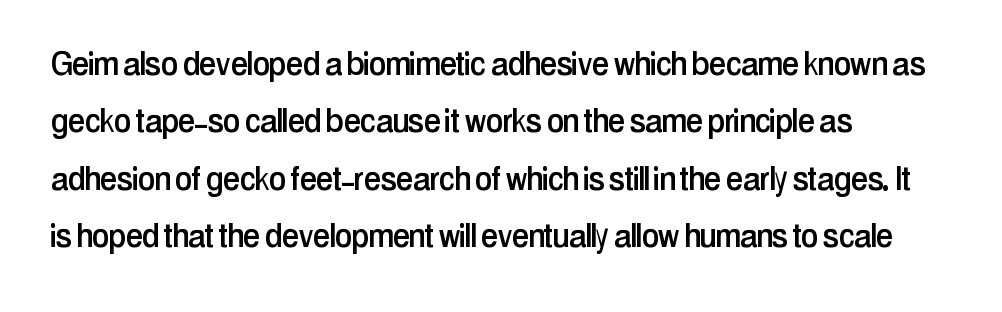
Q: Is the text italic (slanted)? A: No, it is upright.
Q: Is the typeface a serif or a sans-serif typeface? A: Sans-serif.
Q: Is the text underlined? A: No.
Q: How is the paragraph aligned? A: Left-aligned.
Q: Is the spacing between letters normal or unusually wide? A: Normal.
Q: Is the spacing between lines tight, normal or loose? A: Normal.
Q: Width (condensed, normal, or wide)? A: Condensed.
Q: Stroke contrast? A: Low.
Q: x-height? A: Medium.
Q: Monospaced? A: No.
